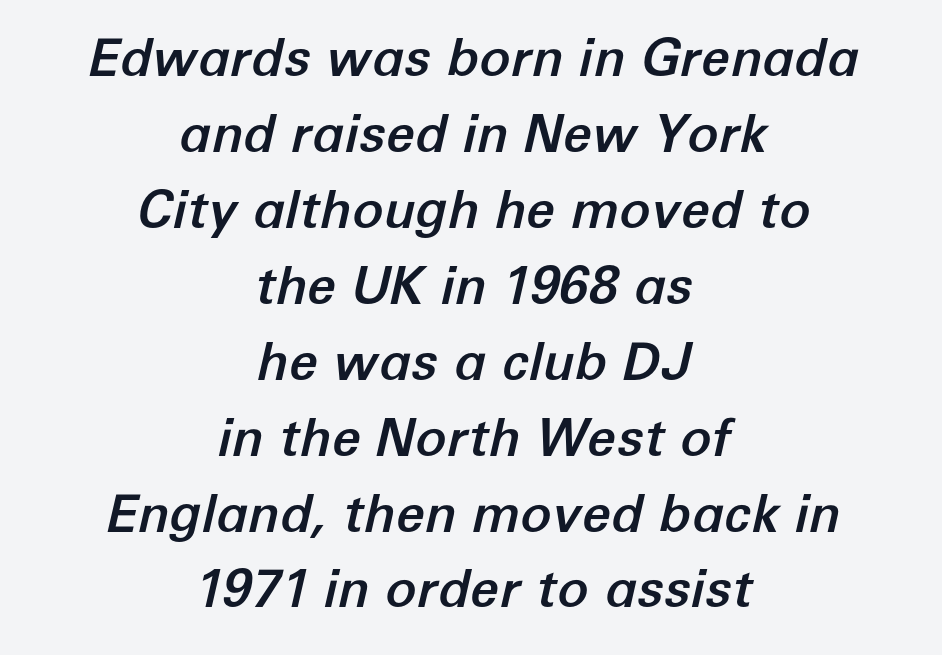
{"italic": "yes", "lean": "right", "slant_degrees": 12, "width": "normal", "stroke_contrast": "low", "x_height": "medium", "monospaced": "no", "underline": "no", "align": "center", "line_spacing": "normal", "line_spacing_ratio": 1.46, "letter_spacing": "normal", "letter_spacing_em": 0.0, "glyph_px": 52}
